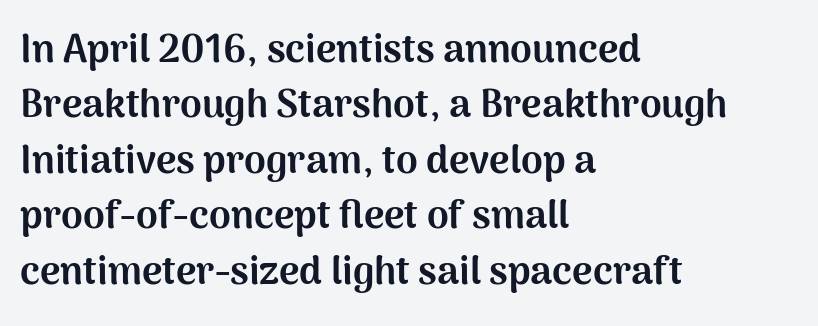
{"serif": "no", "italic": "no", "bold": "yes", "weight": "bold", "width": "normal", "stroke_contrast": "medium", "x_height": "medium", "monospaced": "no", "underline": "no", "align": "left", "line_spacing": "normal", "line_spacing_ratio": 1.42, "letter_spacing": "normal", "letter_spacing_em": 0.0, "glyph_px": 39}
